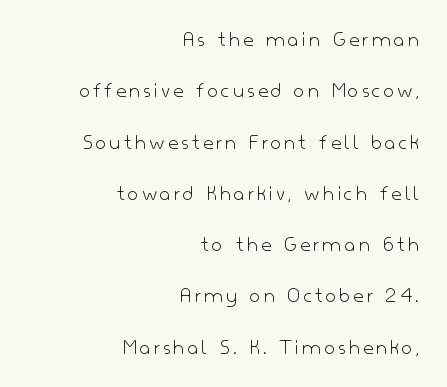
The image shows 23 px text type, upright; set right-aligned, loose line spacing (2.23x), not underlined.
